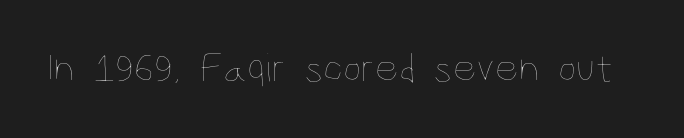
The image shows 41 px thin, condensed type, upright; set normal letter spacing, not underlined; low stroke contrast and a large x-height.
